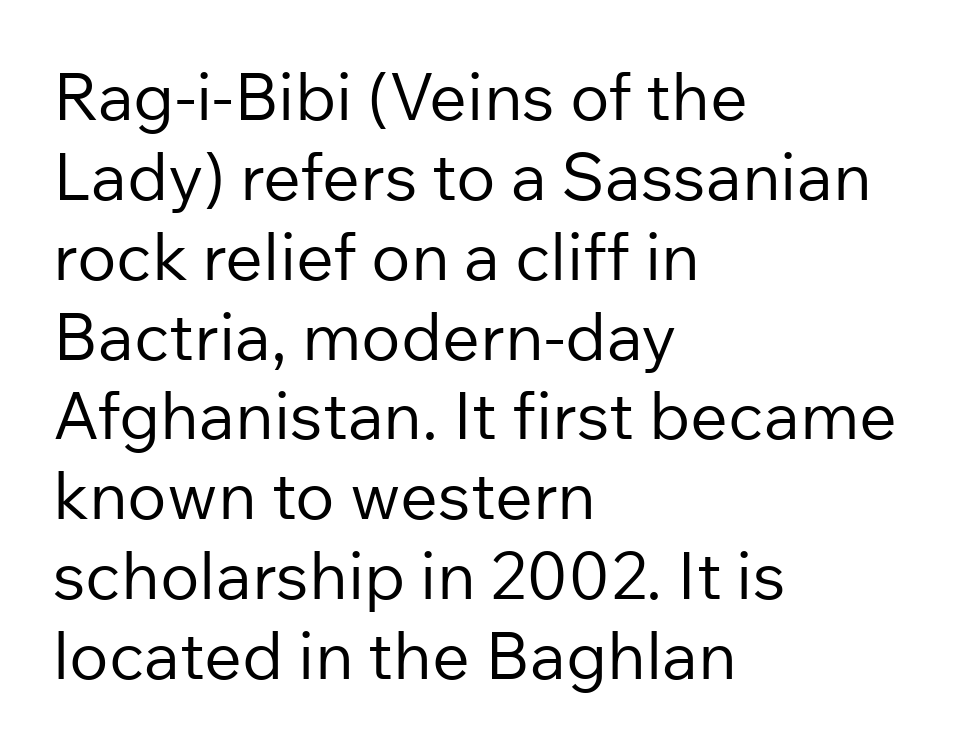
{"serif": "no", "italic": "no", "bold": "no", "weight": "regular", "width": "normal", "stroke_contrast": "low", "x_height": "medium", "monospaced": "no", "underline": "no", "align": "left", "line_spacing_ratio": 1.21, "letter_spacing": "normal", "letter_spacing_em": 0.0, "glyph_px": 66}
